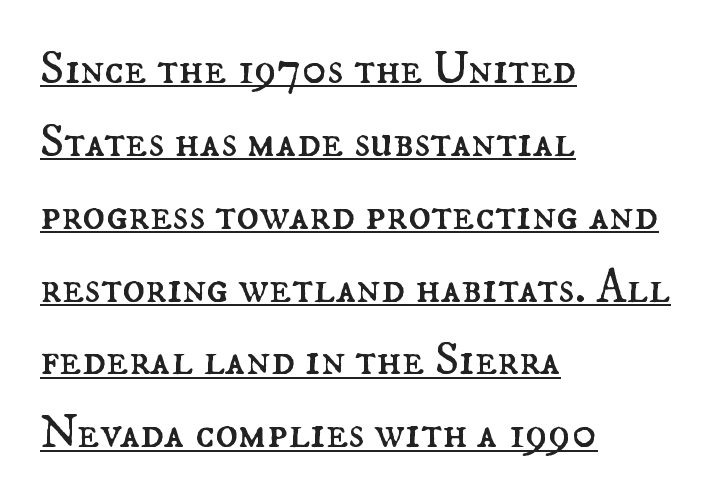
Q: Is the text bold? A: No.
Q: Is the text italic (slanted)? A: No, it is upright.
Q: Is the text underlined? A: Yes.
Q: How is the paragraph aligned? A: Left-aligned.
Q: Is the spacing between letters normal or unusually wide? A: Normal.
Q: Is the spacing between lines tight, normal or loose? A: Normal.
Q: Width (condensed, normal, or wide)? A: Normal.
Q: Stroke contrast? A: Medium.
Q: x-height? A: Small.
Q: Monospaced? A: No.
